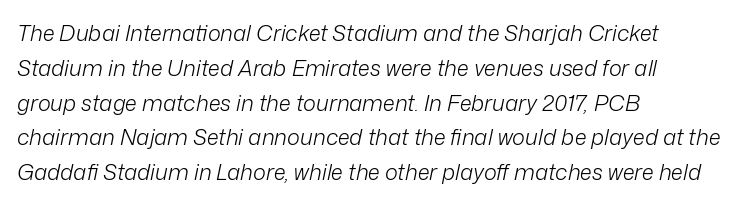
Italic? Definitely — the glyphs are oblique. Summary of weight: not heavy and not bold. Any mark beneath the type? The region is blank. Short and long lines alike share a common starting point at left.
